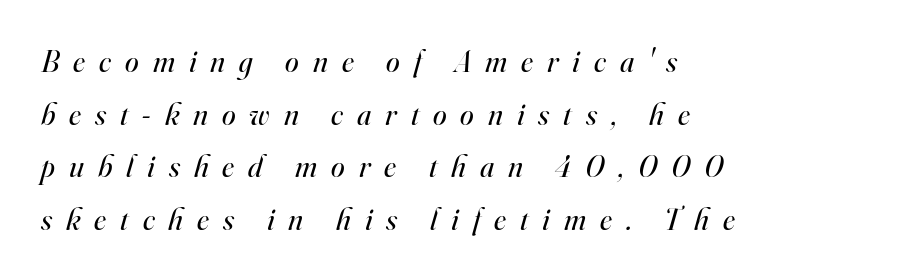
{"serif": "yes", "italic": "yes", "lean": "right", "slant_degrees": 16, "bold": "no", "weight": "regular", "width": "normal", "stroke_contrast": "high", "x_height": "small", "monospaced": "no", "underline": "no", "align": "left", "line_spacing": "normal", "line_spacing_ratio": 1.7, "letter_spacing": "wide", "letter_spacing_em": 0.45, "glyph_px": 31}
